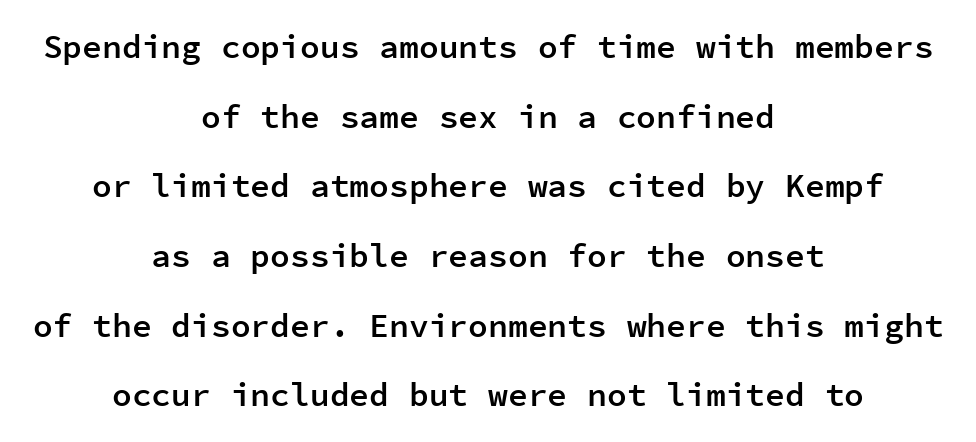
A typesetter would call this monospace, since all characters share one set width. A semibold gives these letters moderate extra thickness, short of bold. It's the straight-up-and-down kind of type. Short note: letters normally spaced. Notice the wide empty band between every row — that's loose leading.
